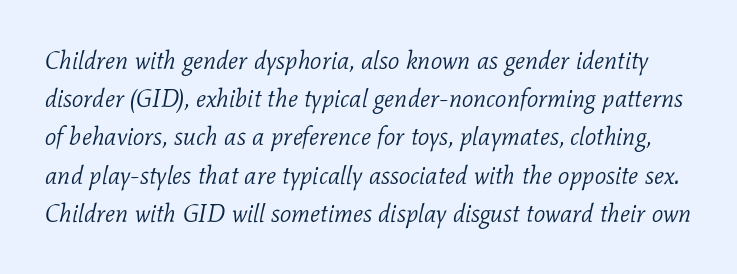
{"italic": "yes", "lean": "right", "slant_degrees": 11, "bold": "no", "underline": "no", "line_spacing": "normal", "line_spacing_ratio": 1.53, "letter_spacing": "normal", "letter_spacing_em": 0.0, "glyph_px": 25}
